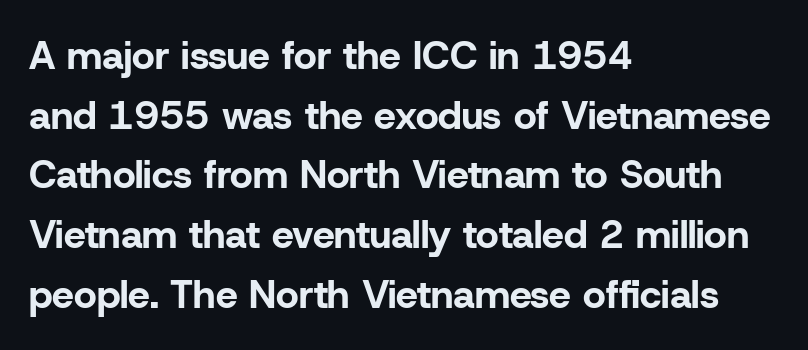
Q: Is the text bold? A: Yes.
Q: Is the text italic (slanted)? A: No, it is upright.
Q: Is the typeface a serif or a sans-serif typeface? A: Sans-serif.
Q: Is the text underlined? A: No.
Q: How is the paragraph aligned? A: Left-aligned.
Q: Is the spacing between letters normal or unusually wide? A: Normal.
Q: Is the spacing between lines tight, normal or loose? A: Normal.
Q: Width (condensed, normal, or wide)? A: Normal.
Q: Stroke contrast? A: Low.
Q: x-height? A: Medium.
Q: Monospaced? A: No.
